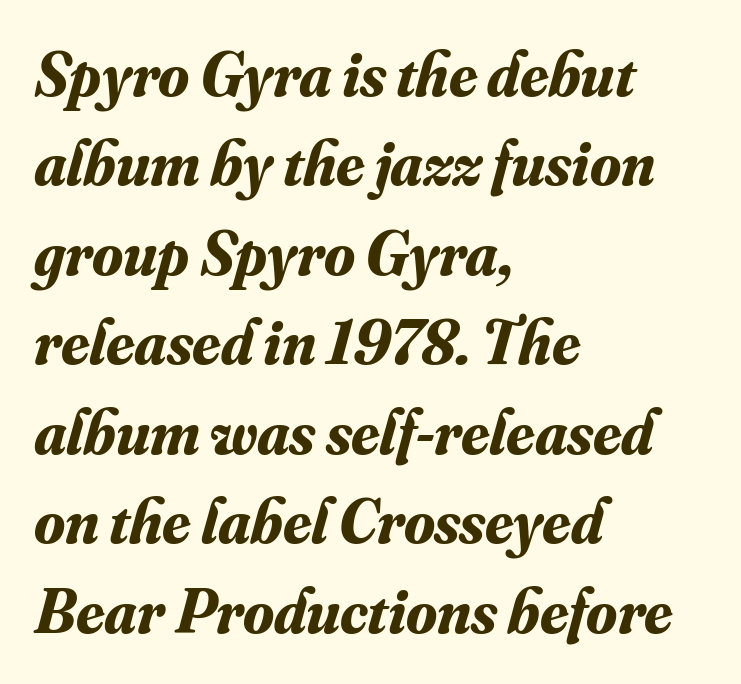
{"serif": "yes", "italic": "yes", "lean": "right", "slant_degrees": 16, "bold": "yes", "weight": "bold", "width": "normal", "stroke_contrast": "medium", "x_height": "small", "monospaced": "no", "underline": "no", "align": "left", "line_spacing": "normal", "line_spacing_ratio": 1.42, "letter_spacing": "normal", "letter_spacing_em": 0.0, "glyph_px": 63}
